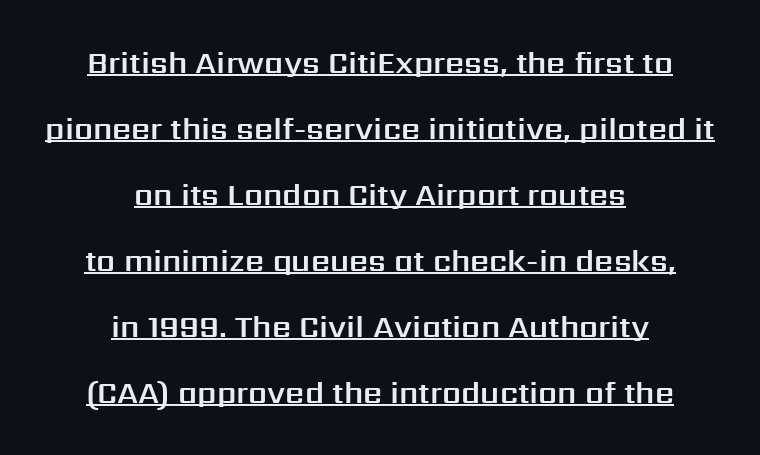
Decoration check: the copy is underlined. Font category for this specimen: sans-serif. Observe the ordinary spacing: letters are neighbours, not strangers. A centered setting, common on invitations and titles, is used for this passage.
